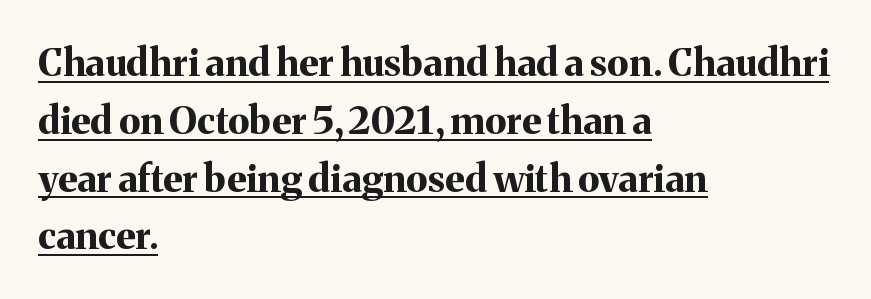
Rendered with straight, roman letterforms. This sample uses a serif face. Varying glyph widths throughout — classic text-font behaviour. Decoration check: the copy is underlined.
